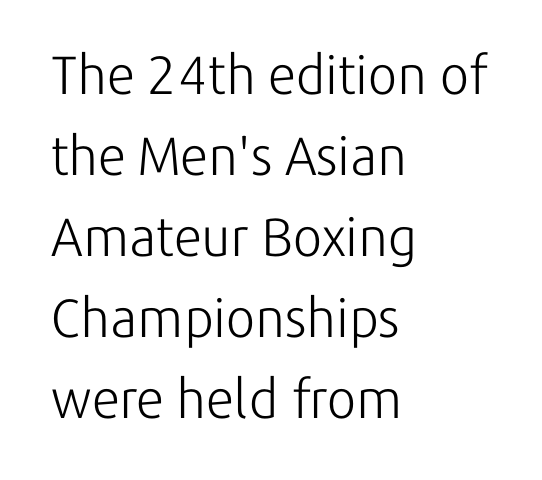
{"serif": "no", "italic": "no", "bold": "no", "weight": "light", "width": "normal", "stroke_contrast": "low", "x_height": "medium", "monospaced": "no", "underline": "no", "align": "left", "line_spacing": "normal", "line_spacing_ratio": 1.5, "letter_spacing": "normal", "letter_spacing_em": 0.0, "glyph_px": 54}
